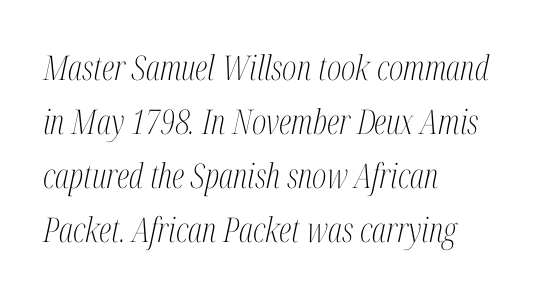
{"serif": "yes", "italic": "yes", "lean": "right", "slant_degrees": 12, "bold": "no", "weight": "light", "width": "condensed", "stroke_contrast": "medium", "x_height": "medium", "monospaced": "no", "underline": "no", "align": "left", "line_spacing": "normal", "line_spacing_ratio": 1.59, "letter_spacing": "normal", "letter_spacing_em": 0.0, "glyph_px": 34}
